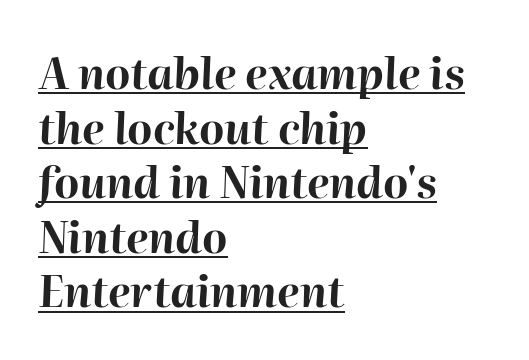
{"italic": "yes", "lean": "right", "slant_degrees": 2, "bold": "yes", "weight": "bold", "width": "normal", "stroke_contrast": "high", "x_height": "medium", "monospaced": "no", "underline": "yes", "align": "left", "line_spacing": "normal", "line_spacing_ratio": 1.27, "letter_spacing": "normal", "letter_spacing_em": 0.0, "glyph_px": 43}
